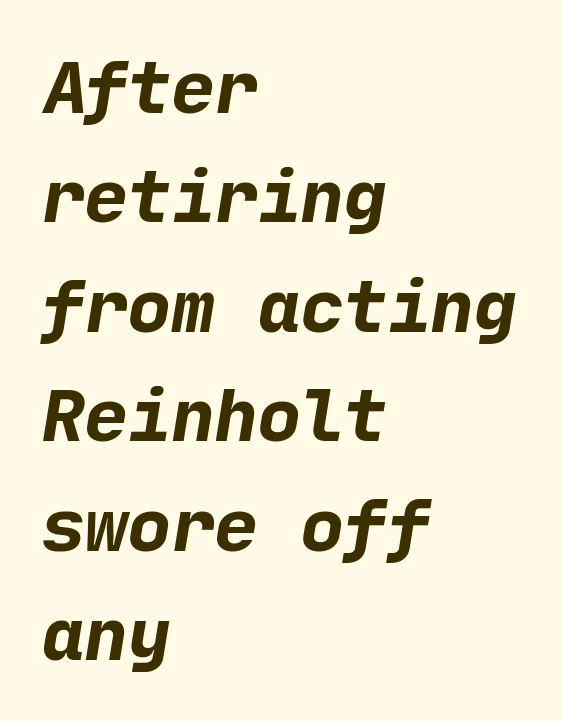
The image shows 72 px bold sans-serif type; set left-aligned, normal line spacing (1.52x), normal letter spacing, not underlined; low stroke contrast and a medium x-height.
